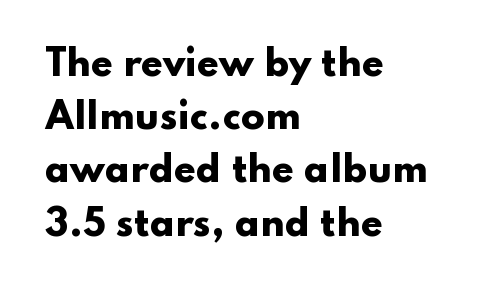
The image shows 35 px heavy, wide sans-serif type, upright; set left-aligned, normal line spacing (1.52x), normal letter spacing, not underlined; low stroke contrast and a small x-height.
